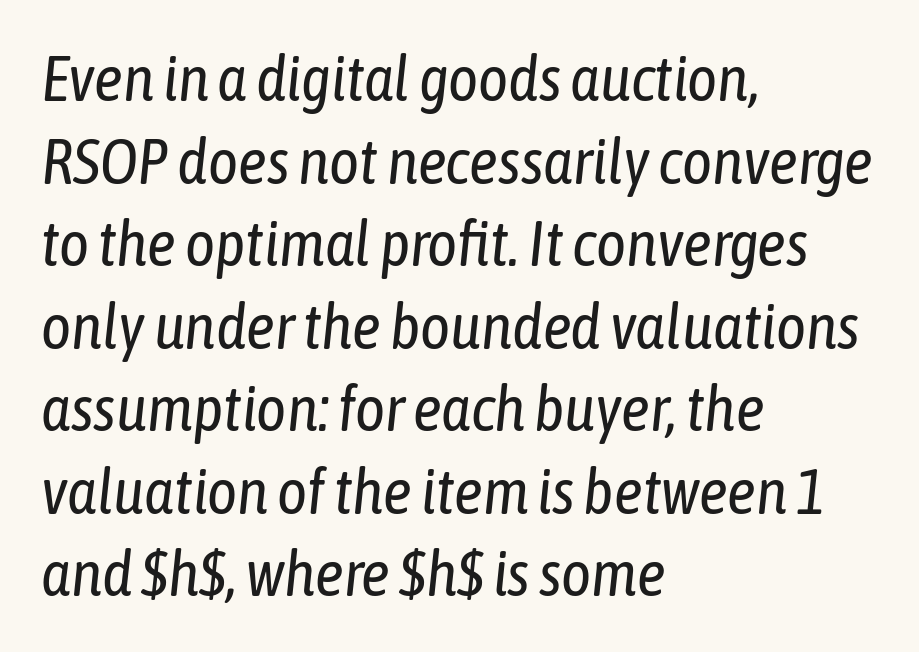
{"italic": "yes", "lean": "right", "slant_degrees": 6, "bold": "no", "weight": "regular", "width": "condensed", "stroke_contrast": "low", "x_height": "medium", "monospaced": "no", "underline": "no", "align": "left", "line_spacing": "normal", "line_spacing_ratio": 1.29, "letter_spacing": "normal", "letter_spacing_em": 0.0, "glyph_px": 64}
